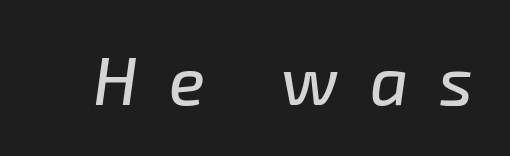
{"italic": "yes", "lean": "right", "slant_degrees": 8, "width": "normal", "stroke_contrast": "low", "x_height": "medium", "monospaced": "no", "underline": "no", "letter_spacing": "wide", "letter_spacing_em": 0.46, "glyph_px": 67}
